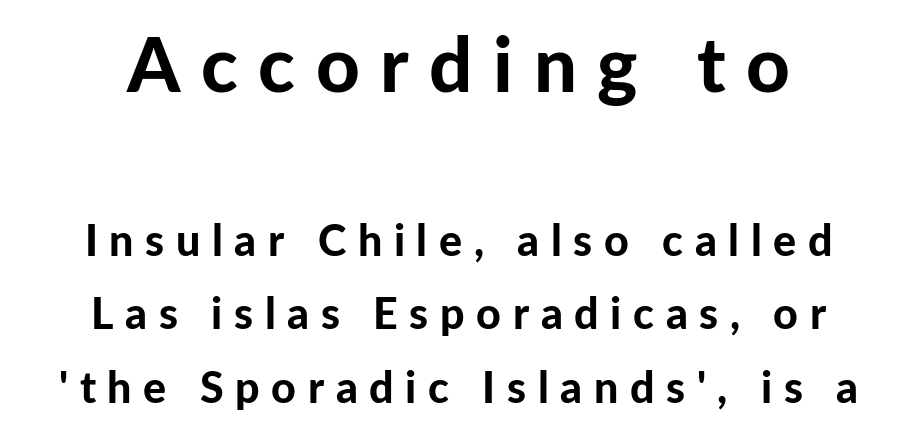
{"serif": "no", "italic": "no", "bold": "yes", "weight": "bold", "width": "normal", "stroke_contrast": "low", "x_height": "medium", "monospaced": "no", "underline": "no", "line_spacing_ratio": 1.71, "letter_spacing": "wide", "letter_spacing_em": 0.27, "larger_block": "first", "size_ratio": 1.77, "glyph_px": 76}
